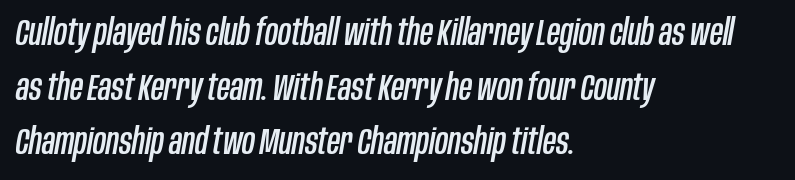
The image shows 36 px condensed type, italic (leaning right); set left-aligned, normal line spacing (1.52x), normal letter spacing, not underlined; low stroke contrast and a large x-height.
